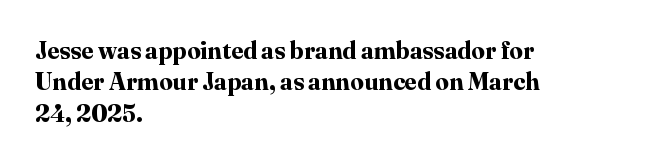
Q: Is the text bold? A: Yes.
Q: Is the text italic (slanted)? A: No, it is upright.
Q: Is the text underlined? A: No.
Q: How is the paragraph aligned? A: Left-aligned.
Q: Is the spacing between letters normal or unusually wide? A: Normal.
Q: Is the spacing between lines tight, normal or loose? A: Normal.
